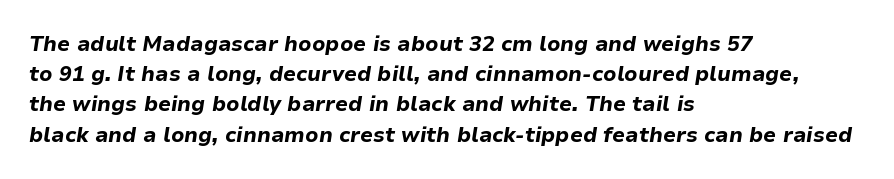
The image shows 21 px bold type, italic (leaning right); set left-aligned, normal line spacing (1.44x), normal letter spacing, not underlined.
